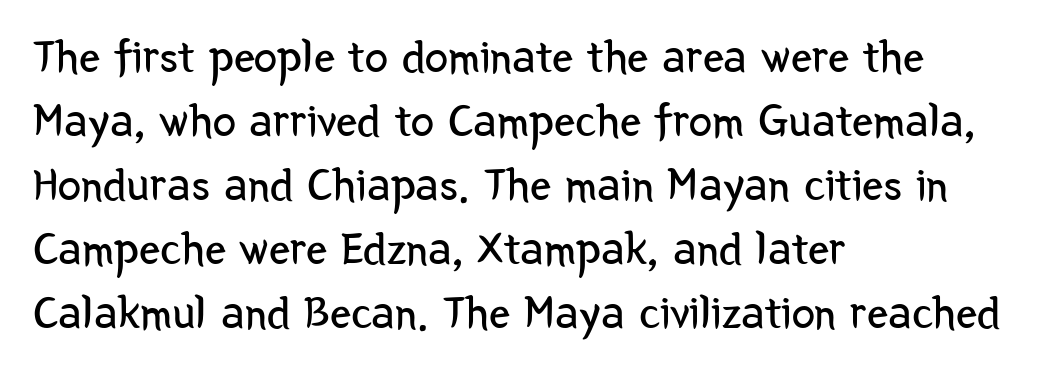
The image shows 47 px regular-weight, condensed sans-serif type, upright; set left-aligned, normal line spacing (1.36x), normal letter spacing, not underlined; low stroke contrast and a medium x-height.
